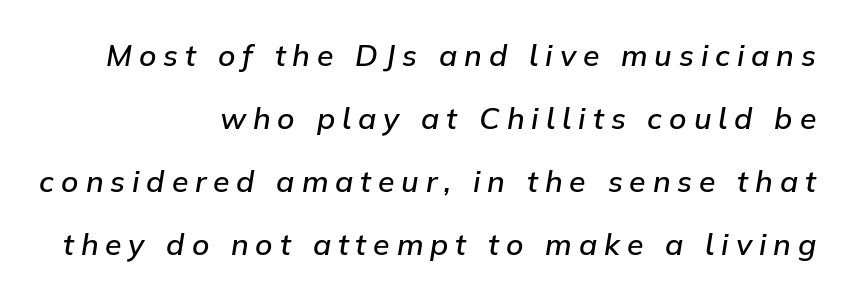
{"italic": "yes", "lean": "right", "slant_degrees": 9, "bold": "semi", "weight": "semibold", "width": "normal", "stroke_contrast": "low", "x_height": "medium", "monospaced": "no", "underline": "no", "align": "right", "line_spacing": "loose", "line_spacing_ratio": 2.1, "letter_spacing": "wide", "letter_spacing_em": 0.23, "glyph_px": 30}
